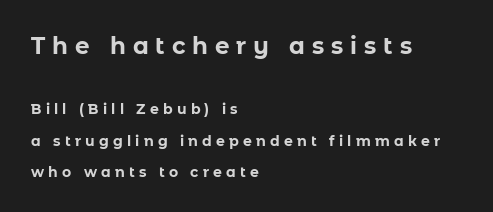
{"italic": "no", "bold": "yes", "underline": "no", "align": "left", "line_spacing": "loose", "line_spacing_ratio": 2.22, "letter_spacing": "wide", "letter_spacing_em": 0.3, "larger_block": "first", "size_ratio": 1.64, "glyph_px": 23}
